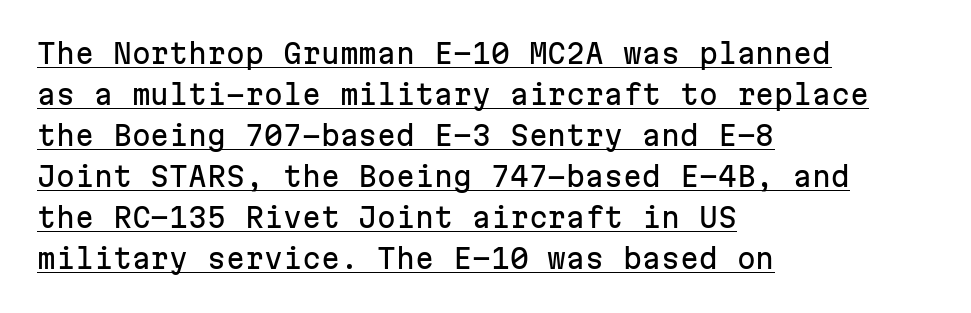
A typographer would call this underscored text. The vertical gap from one line to the next is medium. A student would call this left alignment; a typographer would say flush left, rag right. Vertical strokes here are truly vertical. Compared with typical body copy, the letter spacing here is the same.
